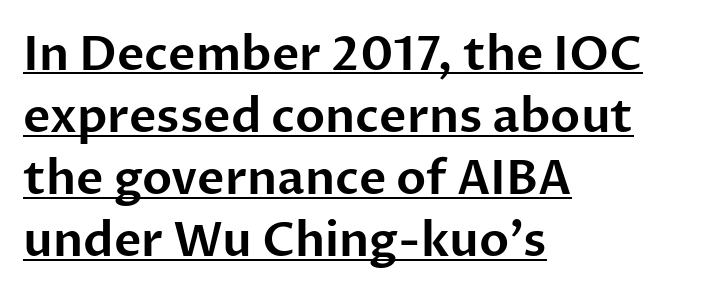
{"serif": "no", "italic": "no", "width": "normal", "stroke_contrast": "low", "x_height": "medium", "monospaced": "no", "underline": "yes", "align": "left", "line_spacing": "normal", "line_spacing_ratio": 1.32, "letter_spacing": "normal", "letter_spacing_em": 0.0, "glyph_px": 47}
